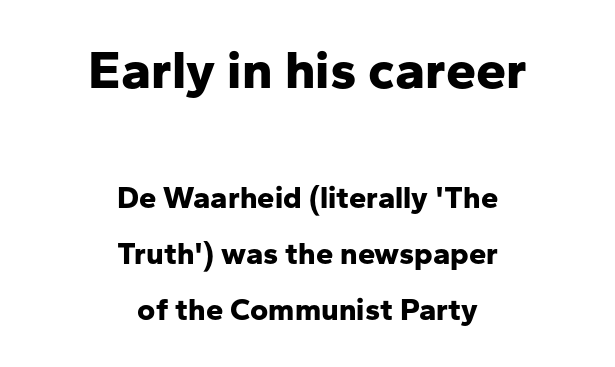
The lines in this sample share a center point and differ in where they start and stop. Typographically, this falls in the sans-serif category. Words float on clear page, feet unadorned. The face used here is proportionally spaced, like ordinary book or web type.
